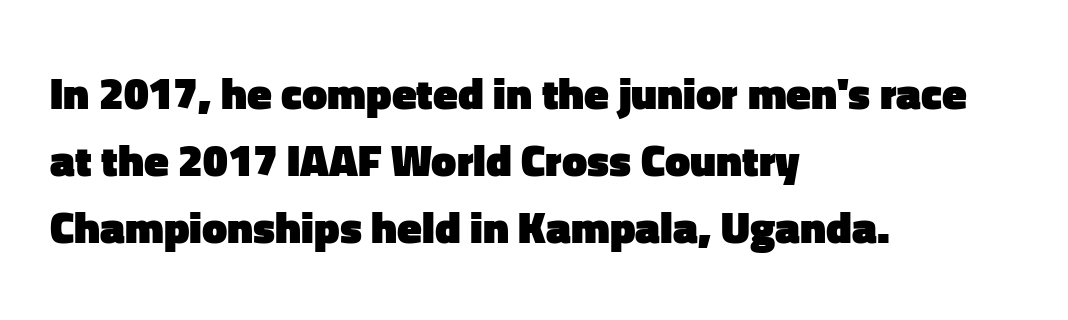
{"serif": "no", "italic": "no", "bold": "yes", "weight": "heavy", "width": "normal", "stroke_contrast": "low", "x_height": "medium", "monospaced": "no", "underline": "no", "align": "left", "line_spacing": "normal", "line_spacing_ratio": 1.49, "letter_spacing": "normal", "letter_spacing_em": 0.0, "glyph_px": 45}
